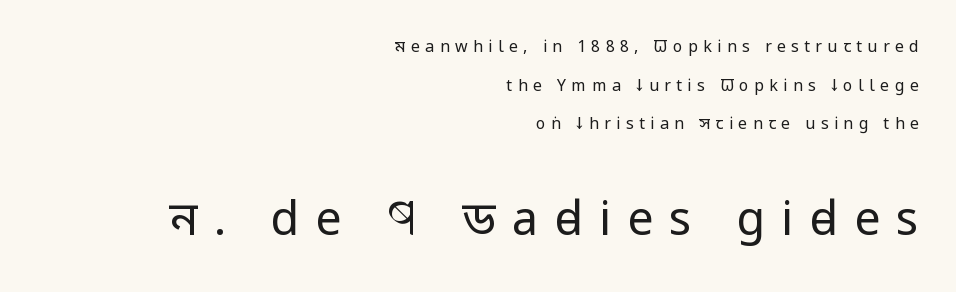
Q: Is the text bold? A: No.
Q: Is the text italic (slanted)? A: No, it is upright.
Q: Is the typeface a serif or a sans-serif typeface? A: Sans-serif.
Q: Is the text underlined? A: No.
Q: How is the paragraph aligned? A: Right-aligned.
Q: Is the spacing between letters normal or unusually wide? A: Unusually wide.
Q: Is the spacing between lines tight, normal or loose? A: Loose.
Q: Which block of text is set in a larger size, the first (top) or the second (bottom)? A: The second (bottom) one.
Q: Width (condensed, normal, or wide)? A: Condensed.
Q: Stroke contrast? A: Low.
Q: x-height? A: Large.
Q: Monospaced? A: No.
